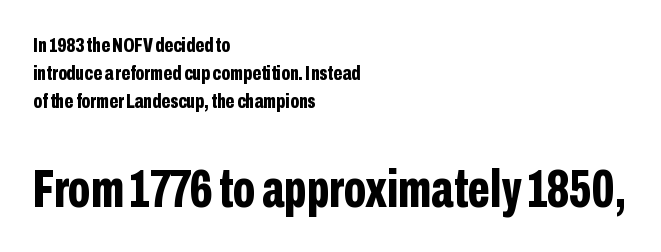
Q: Is the text bold? A: Yes.
Q: Is the text italic (slanted)? A: No, it is upright.
Q: Is the typeface a serif or a sans-serif typeface? A: Sans-serif.
Q: Is the text underlined? A: No.
Q: How is the paragraph aligned? A: Left-aligned.
Q: Is the spacing between letters normal or unusually wide? A: Normal.
Q: Is the spacing between lines tight, normal or loose? A: Normal.
Q: Which block of text is set in a larger size, the first (top) or the second (bottom)? A: The second (bottom) one.
Q: Width (condensed, normal, or wide)? A: Condensed.
Q: Stroke contrast? A: Low.
Q: x-height? A: Medium.
Q: Monospaced? A: No.
